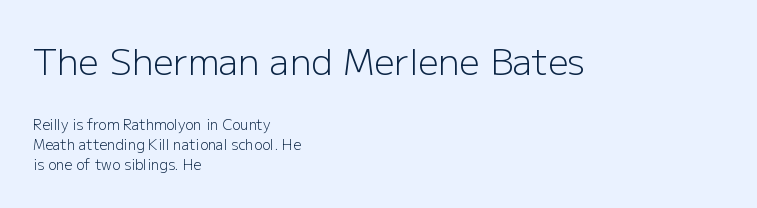
{"serif": "no", "italic": "no", "bold": "no", "weight": "light", "width": "normal", "stroke_contrast": "low", "x_height": "medium", "monospaced": "no", "underline": "no", "align": "left", "line_spacing": "normal", "line_spacing_ratio": 1.42, "letter_spacing": "normal", "letter_spacing_em": 0.0, "larger_block": "first", "size_ratio": 2.57, "glyph_px": 36}
